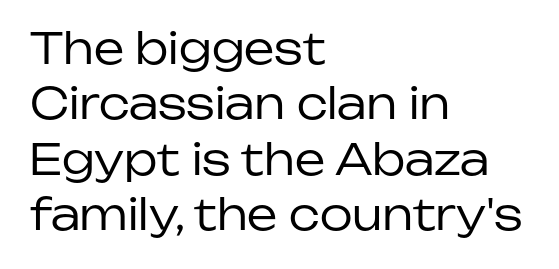
{"serif": "no", "italic": "no", "bold": "no", "weight": "regular", "width": "normal", "stroke_contrast": "low", "x_height": "medium", "monospaced": "no", "underline": "no", "align": "left", "line_spacing": "normal", "line_spacing_ratio": 1.29, "letter_spacing": "normal", "letter_spacing_em": 0.0, "glyph_px": 43}
